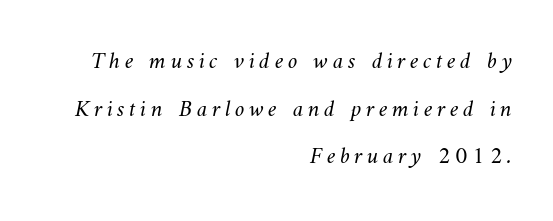
Check under the words: just untouched page. Each new line begins a long way beneath the previous one. No chunkiness to these letters — they're not bold. The passage is arranged like a letterhead date or caption credit — flush right.
